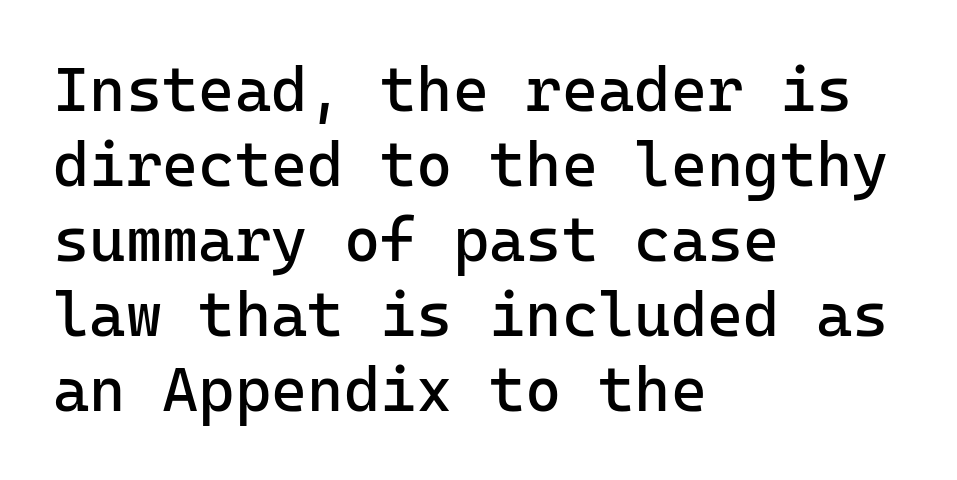
Letters have the restrained weight of plain body copy at most. The rendering uses typewriter-style spacing with identical character cells. The gap between lines stays unmarked. Teacher's note: observe the even left margin — that is flush-left alignment.
